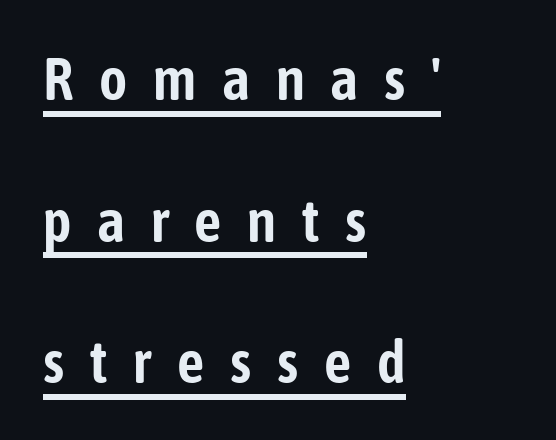
Q: Is the text italic (slanted)? A: No, it is upright.
Q: Is the typeface a serif or a sans-serif typeface? A: Sans-serif.
Q: Is the text underlined? A: Yes.
Q: How is the paragraph aligned? A: Left-aligned.
Q: Is the spacing between letters normal or unusually wide? A: Unusually wide.
Q: Is the spacing between lines tight, normal or loose? A: Loose.
Q: Width (condensed, normal, or wide)? A: Condensed.
Q: Stroke contrast? A: Low.
Q: x-height? A: Medium.
Q: Monospaced? A: No.
